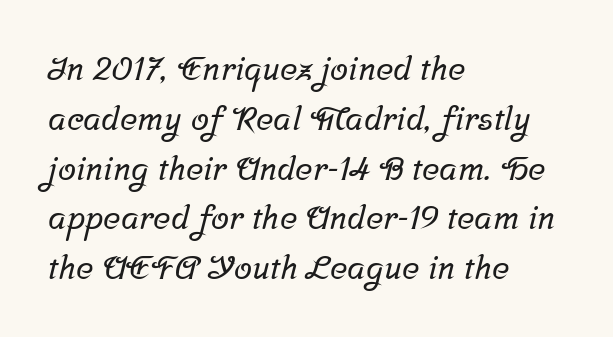
Q: Is the text underlined? A: No.
Q: How is the paragraph aligned? A: Left-aligned.
Q: Is the spacing between letters normal or unusually wide? A: Normal.
Q: Is the spacing between lines tight, normal or loose? A: Normal.
Q: Width (condensed, normal, or wide)? A: Normal.
Q: Stroke contrast? A: Low.
Q: x-height? A: Medium.
Q: Monospaced? A: No.
